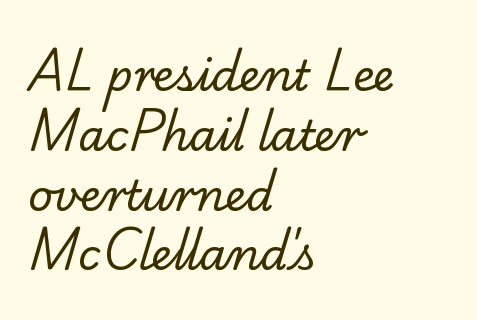
The image shows 43 px regular-weight type; set left-aligned, normal line spacing (1.39x), normal letter spacing, not underlined; low stroke contrast and a small x-height.
